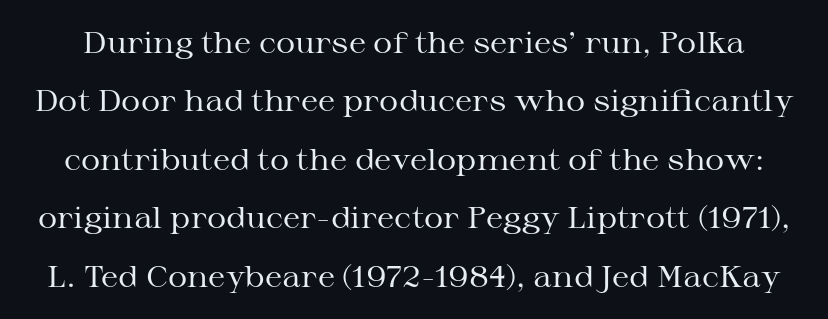
The lettering stays uniformly vertical, giving the passage a roman look. Serifs: yes, visible at the terminals of the letterforms. Each new line begins a long way beneath the previous one. Beneath every word, the page is bare.
